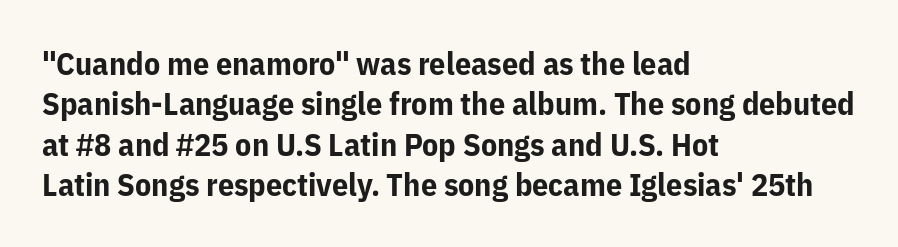
Descenders hang freely into open space. Nothing sits at the stroke ends, so this counts as sans-serif. In terms of letterspacing, this is plain default setting. Posture: vertical. A typesetter would call this proportional, since set widths differ per character. Casual observation: everything's shoved over to the left.
